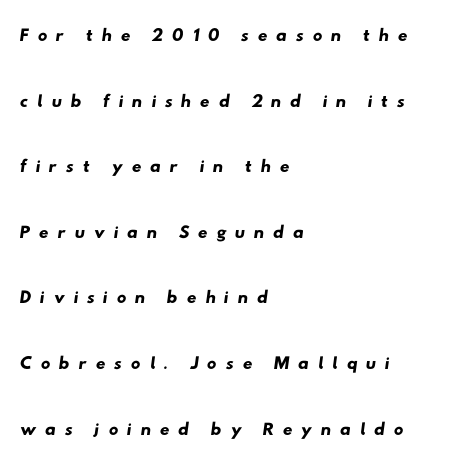
{"underline": "no", "align": "left", "line_spacing": "loose", "line_spacing_ratio": 2.43, "letter_spacing": "wide", "letter_spacing_em": 0.31, "glyph_px": 27}
